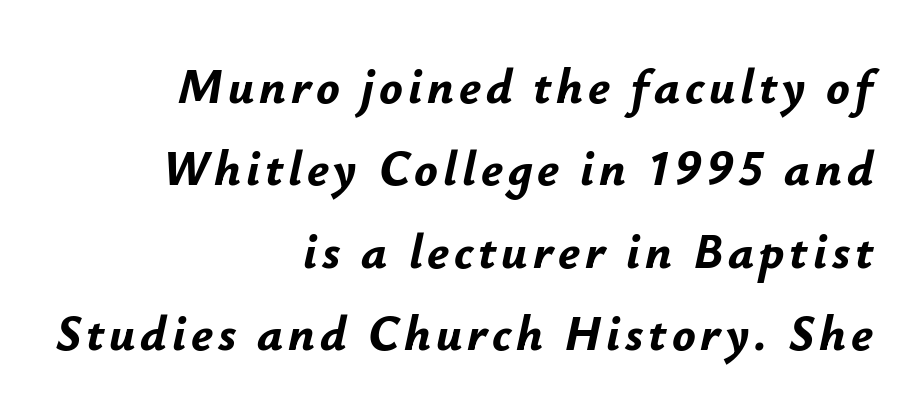
{"italic": "yes", "lean": "right", "slant_degrees": 12, "bold": "yes", "weight": "bold", "width": "normal", "stroke_contrast": "low", "x_height": "small", "monospaced": "no", "underline": "no", "align": "right", "line_spacing": "normal", "line_spacing_ratio": 1.68, "glyph_px": 49}
